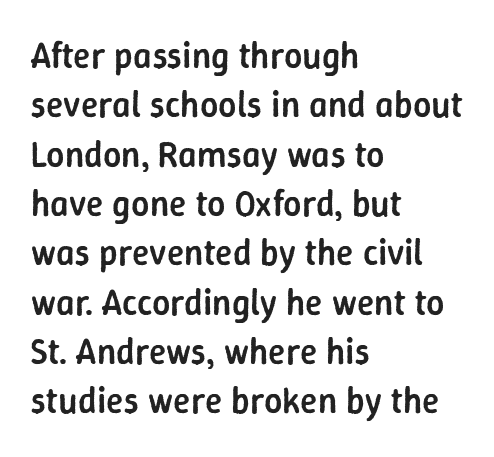
Q: Is the text bold? A: Semi-bold.
Q: Is the text italic (slanted)? A: No, it is upright.
Q: Is the typeface a serif or a sans-serif typeface? A: Sans-serif.
Q: Is the text underlined? A: No.
Q: How is the paragraph aligned? A: Left-aligned.
Q: Is the spacing between letters normal or unusually wide? A: Normal.
Q: Is the spacing between lines tight, normal or loose? A: Normal.
Q: Width (condensed, normal, or wide)? A: Normal.
Q: Stroke contrast? A: Low.
Q: x-height? A: Medium.
Q: Monospaced? A: No.
